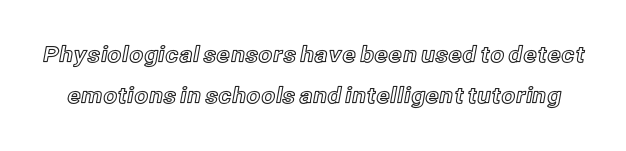
The image shows 22 px text type; set line spacing 1.88x, normal letter spacing, not underlined.
